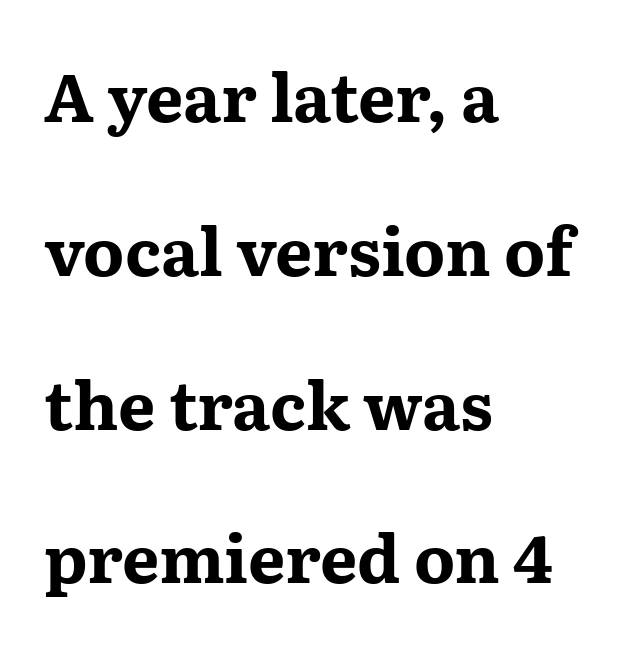
{"serif": "yes", "italic": "no", "bold": "yes", "weight": "bold", "width": "wide", "stroke_contrast": "medium", "x_height": "medium", "monospaced": "no", "underline": "no", "align": "left", "line_spacing": "loose", "line_spacing_ratio": 2.33, "letter_spacing": "normal", "letter_spacing_em": 0.0, "glyph_px": 66}
